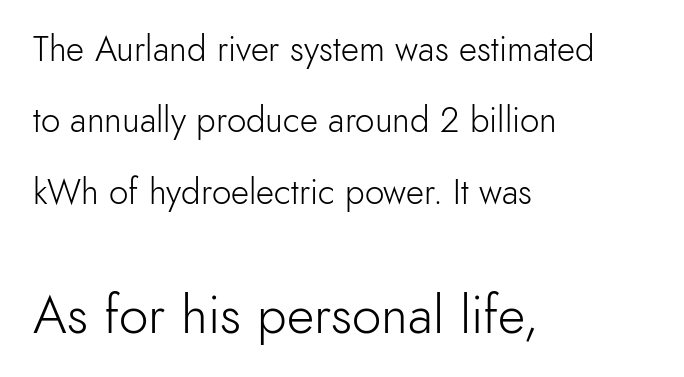
{"serif": "no", "italic": "no", "bold": "no", "weight": "light", "width": "normal", "x_height": "small", "monospaced": "no", "underline": "no", "align": "left", "line_spacing": "loose", "line_spacing_ratio": 2.04, "letter_spacing": "normal", "letter_spacing_em": 0.0, "larger_block": "second", "size_ratio": 1.51, "glyph_px": 53}
